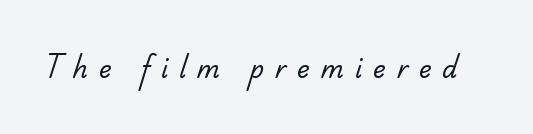
Q: Is the text bold? A: No.
Q: Is the text underlined? A: No.
Q: Is the spacing between letters normal or unusually wide? A: Unusually wide.
